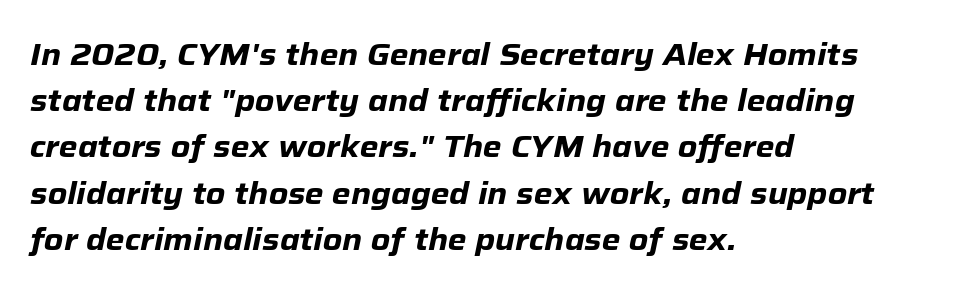
Q: Is the text bold? A: Yes.
Q: Is the text italic (slanted)? A: Yes, it leans right by about 12 degrees.
Q: Is the text underlined? A: No.
Q: How is the paragraph aligned? A: Left-aligned.
Q: Is the spacing between letters normal or unusually wide? A: Normal.
Q: Is the spacing between lines tight, normal or loose? A: Normal.
Q: Width (condensed, normal, or wide)? A: Normal.
Q: Stroke contrast? A: Low.
Q: x-height? A: Medium.
Q: Monospaced? A: No.
